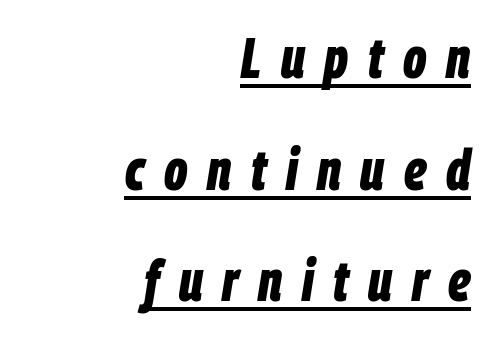
Q: Is the text bold? A: Yes.
Q: Is the text italic (slanted)? A: Yes, it leans right by about 9 degrees.
Q: Is the text underlined? A: Yes.
Q: How is the paragraph aligned? A: Right-aligned.
Q: Is the spacing between letters normal or unusually wide? A: Unusually wide.
Q: Is the spacing between lines tight, normal or loose? A: Loose.
Q: Width (condensed, normal, or wide)? A: Condensed.
Q: Stroke contrast? A: Low.
Q: x-height? A: Large.
Q: Monospaced? A: No.
